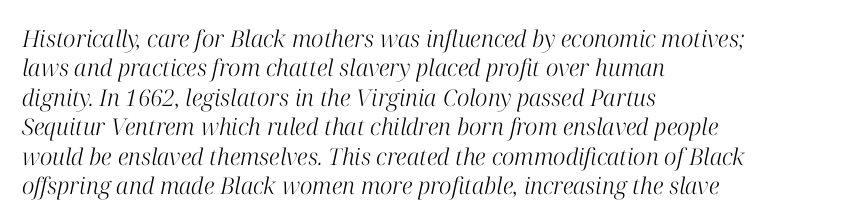
The image shows 23 px text type, italic (leaning right); set left-aligned, normal line spacing (1.28x), normal letter spacing, not underlined.
